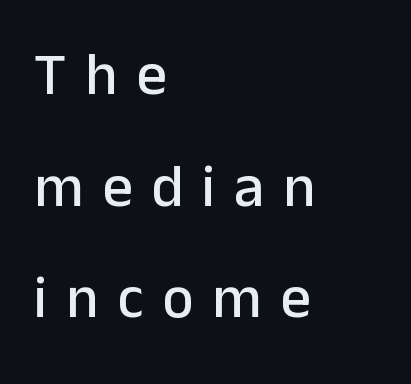
Q: Is the text italic (slanted)? A: No, it is upright.
Q: Is the typeface a serif or a sans-serif typeface? A: Sans-serif.
Q: Is the text underlined? A: No.
Q: How is the paragraph aligned? A: Left-aligned.
Q: Is the spacing between letters normal or unusually wide? A: Unusually wide.
Q: Width (condensed, normal, or wide)? A: Normal.
Q: Stroke contrast? A: Low.
Q: x-height? A: Medium.
Q: Monospaced? A: No.
